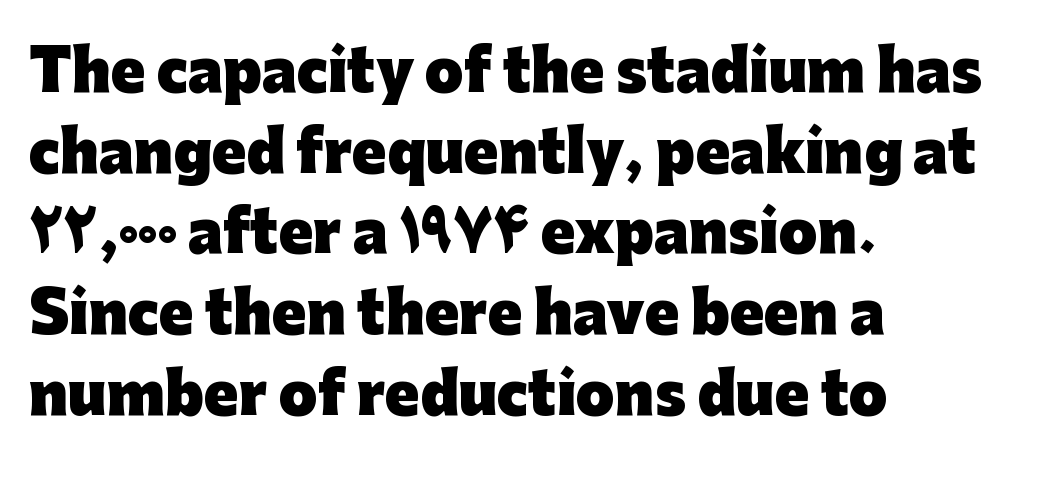
{"serif": "no", "italic": "no", "bold": "yes", "weight": "heavy", "width": "normal", "stroke_contrast": "low", "x_height": "medium", "monospaced": "no", "underline": "no", "align": "left", "line_spacing": "normal", "line_spacing_ratio": 1.44, "letter_spacing": "normal", "letter_spacing_em": 0.0, "glyph_px": 56}
